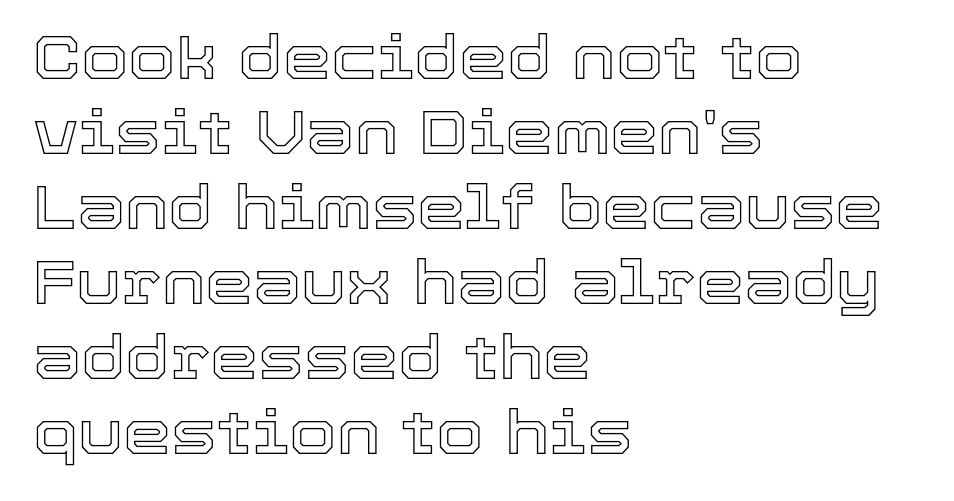
The image shows 61 px text type, upright; set left-aligned, line spacing 1.23x, normal letter spacing, not underlined; a medium x-height.
